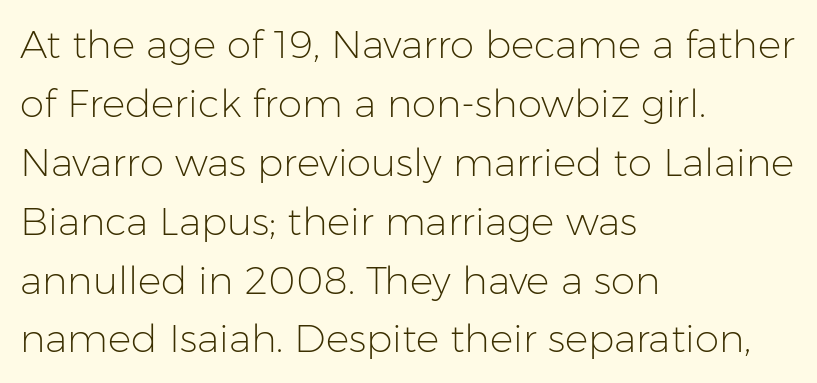
{"serif": "no", "italic": "no", "bold": "no", "weight": "light", "width": "normal", "stroke_contrast": "low", "x_height": "medium", "monospaced": "no", "underline": "no", "align": "left", "line_spacing": "normal", "line_spacing_ratio": 1.51, "letter_spacing": "normal", "letter_spacing_em": 0.0, "glyph_px": 39}
